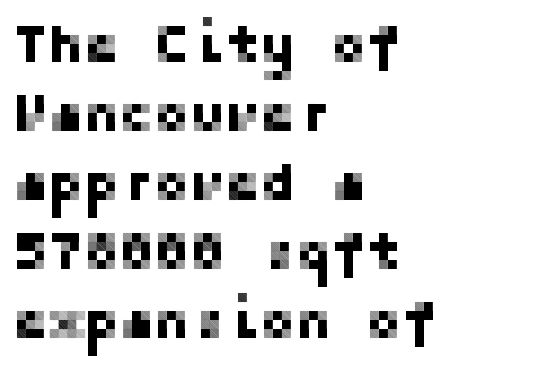
The image shows 53 px sans-serif type, upright; set left-aligned, normal line spacing (1.3x), normal letter spacing, not underlined; low stroke contrast and a medium x-height.
